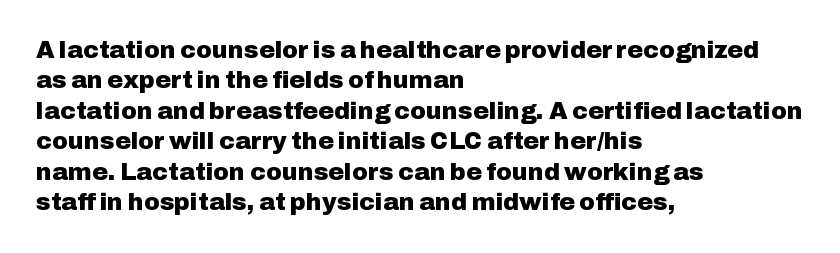
Q: Is the text bold? A: Yes.
Q: Is the text italic (slanted)? A: No, it is upright.
Q: Is the text underlined? A: No.
Q: How is the paragraph aligned? A: Left-aligned.
Q: Is the spacing between letters normal or unusually wide? A: Normal.
Q: Is the spacing between lines tight, normal or loose? A: Normal.
